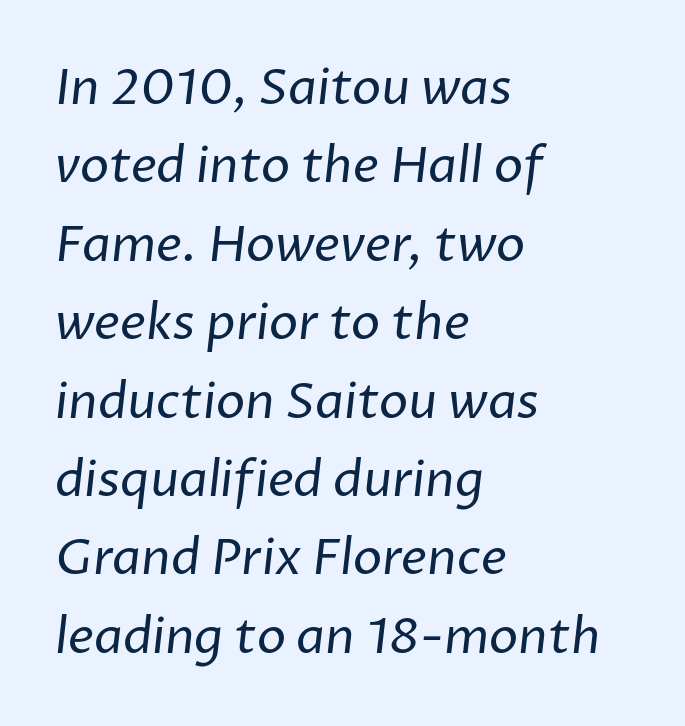
Q: Is the text bold? A: No.
Q: Is the typeface a serif or a sans-serif typeface? A: Sans-serif.
Q: Is the text underlined? A: No.
Q: How is the paragraph aligned? A: Left-aligned.
Q: Is the spacing between letters normal or unusually wide? A: Normal.
Q: Is the spacing between lines tight, normal or loose? A: Normal.
Q: Width (condensed, normal, or wide)? A: Normal.
Q: Stroke contrast? A: Low.
Q: x-height? A: Medium.
Q: Monospaced? A: No.
